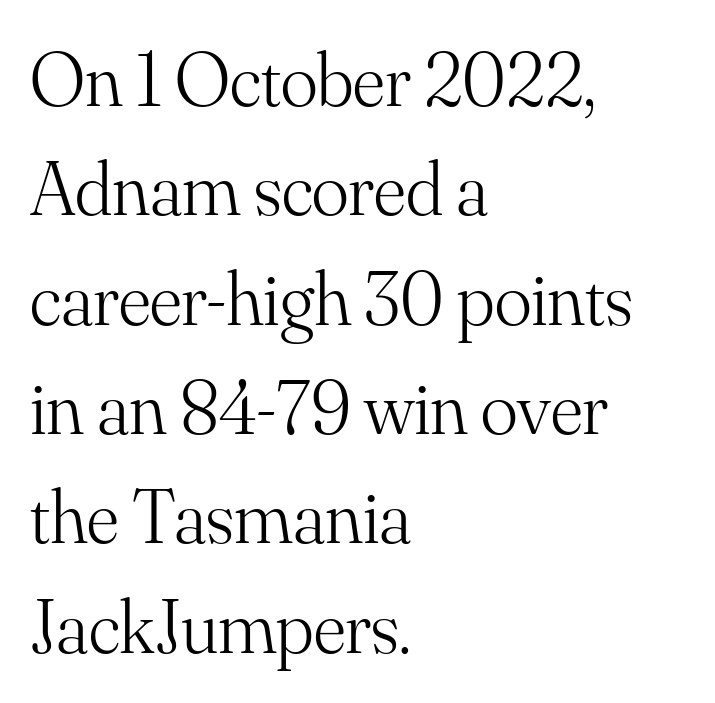
The rendering keeps characters at their native spacing. Do the letters lean? They stand straight. These lines are rendered in a variable-pitch font. Normally led — the rows are evenly, conventionally spaced.
